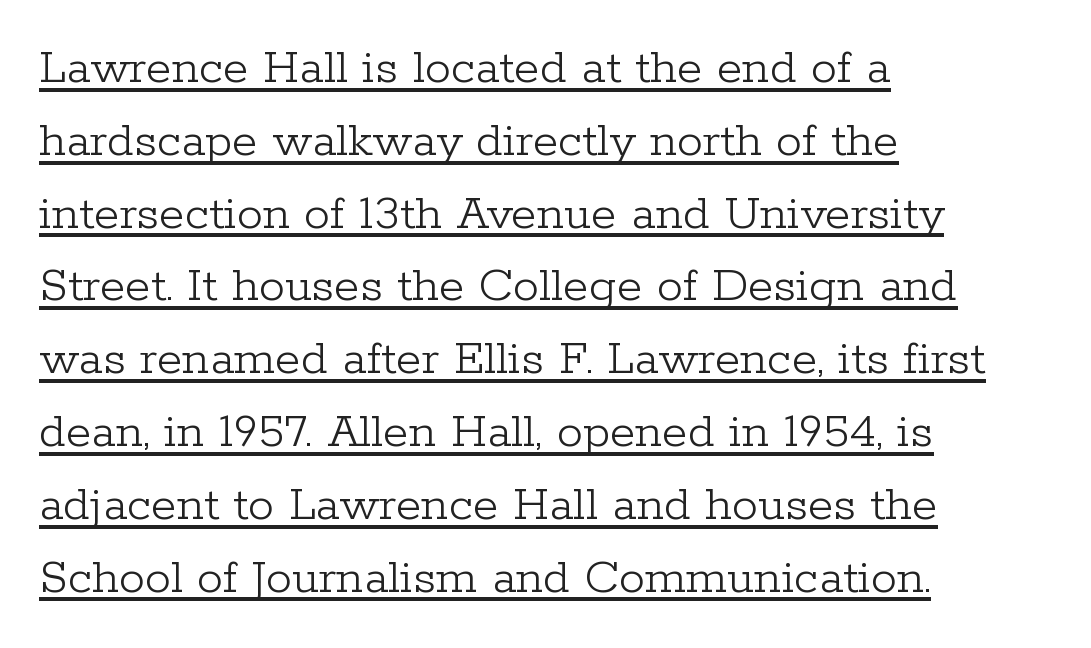
{"serif": "yes", "italic": "no", "bold": "no", "weight": "light", "width": "normal", "stroke_contrast": "low", "x_height": "medium", "monospaced": "no", "underline": "yes", "align": "left", "line_spacing": "normal", "line_spacing_ratio": 1.4, "letter_spacing": "normal", "letter_spacing_em": 0.0, "glyph_px": 52}
